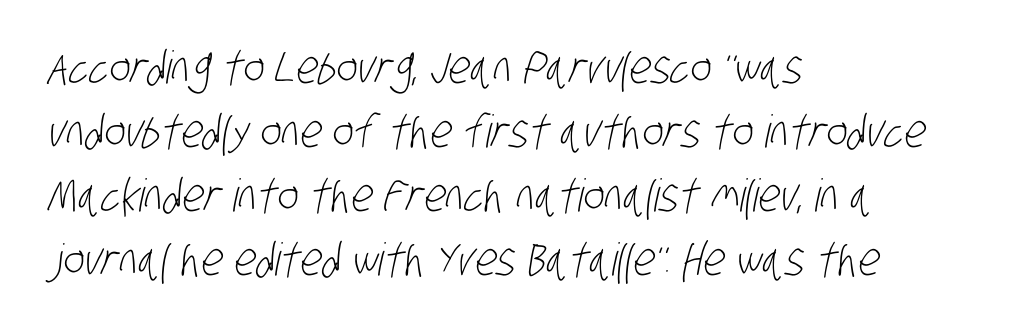
{"serif": "no", "bold": "no", "weight": "light", "width": "condensed", "stroke_contrast": "low", "x_height": "large", "monospaced": "no", "underline": "no", "align": "left", "line_spacing": "normal", "line_spacing_ratio": 1.42, "letter_spacing": "normal", "letter_spacing_em": 0.0, "glyph_px": 45}
